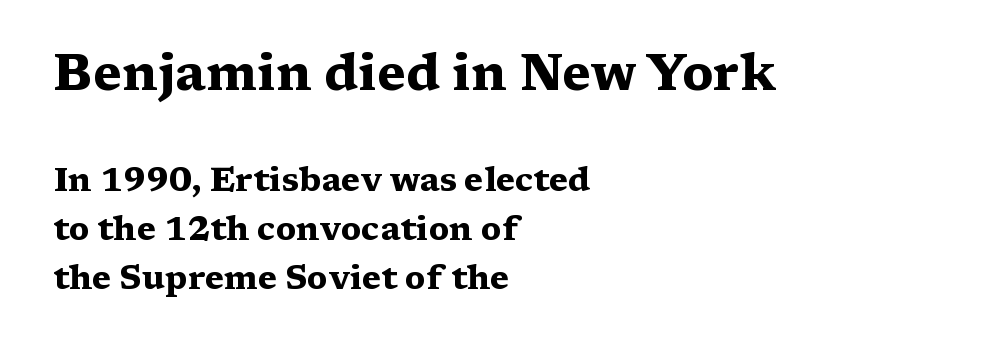
Each line starts at the same left margin while the right side varies. Look at the bottom of the vertical strokes: they flare into serifs here. What stands out about the letter spacing? Nothing — it is the standard amount. The upper block of text is set noticeably larger than the block beneath it.
